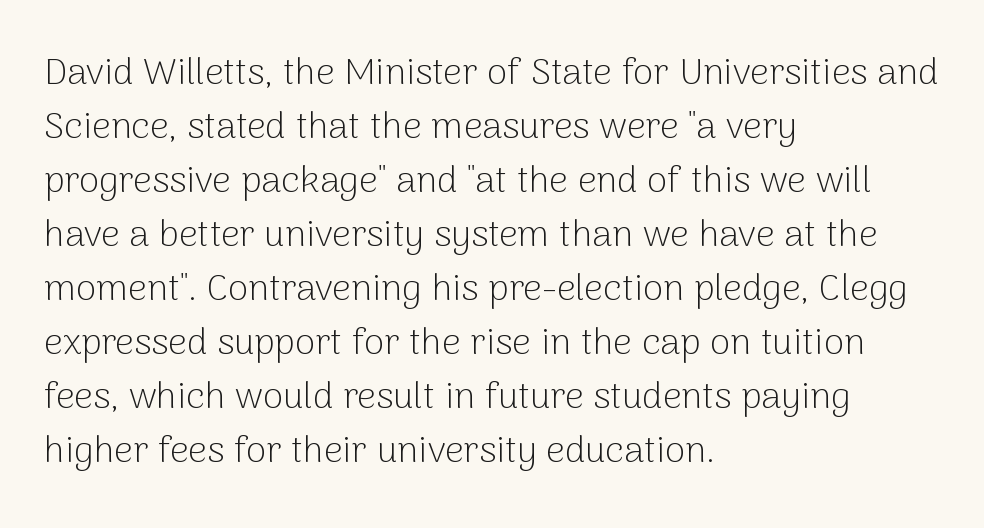
{"serif": "no", "italic": "no", "bold": "no", "weight": "light", "width": "normal", "stroke_contrast": "low", "x_height": "medium", "monospaced": "no", "underline": "no", "align": "left", "line_spacing": "normal", "line_spacing_ratio": 1.46, "letter_spacing": "normal", "letter_spacing_em": 0.0, "glyph_px": 37}
